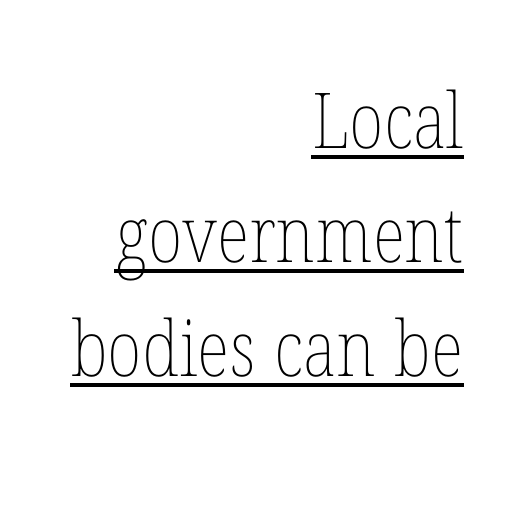
{"italic": "no", "bold": "no", "weight": "thin", "width": "condensed", "stroke_contrast": "low", "x_height": "medium", "monospaced": "no", "underline": "yes", "align": "right", "line_spacing": "normal", "line_spacing_ratio": 1.48, "letter_spacing": "normal", "letter_spacing_em": 0.0, "glyph_px": 77}
